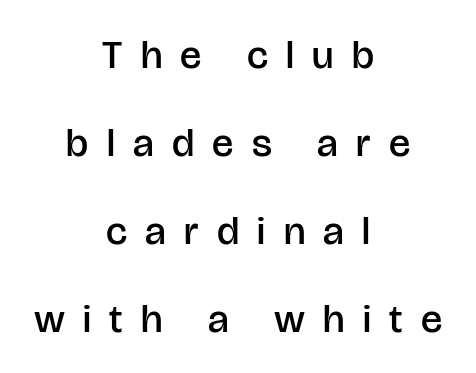
{"serif": "no", "italic": "no", "bold": "semi", "weight": "semibold", "width": "normal", "stroke_contrast": "low", "x_height": "large", "monospaced": "no", "underline": "no", "align": "center", "line_spacing": "loose", "line_spacing_ratio": 2.2, "letter_spacing": "wide", "letter_spacing_em": 0.46, "glyph_px": 40}
